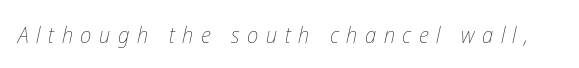
The image shows 23 px text type, italic (leaning right); set unusually wide letter spacing (+0.33 em), not underlined.
